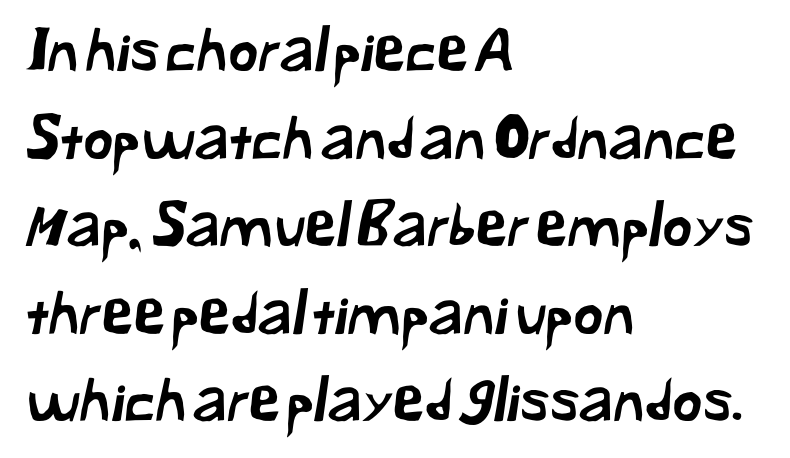
{"serif": "no", "width": "normal", "stroke_contrast": "low", "x_height": "medium", "monospaced": "no", "underline": "no", "align": "left", "line_spacing": "normal", "line_spacing_ratio": 1.51, "letter_spacing": "normal", "letter_spacing_em": 0.0, "glyph_px": 58}
